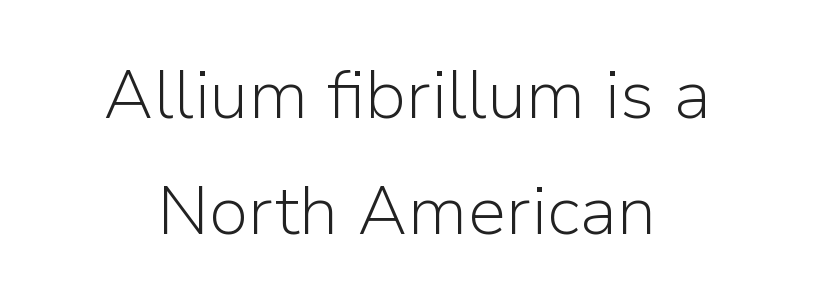
Varying glyph widths throughout — classic text-font behaviour. Rows of type keep a routine distance in the vertical direction. Honestly, there is no underline to notice here at all. Spacing between characters is what you'd get straight out of the box.
